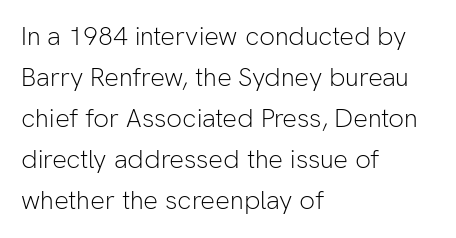
{"italic": "no", "bold": "no", "underline": "no", "align": "left", "line_spacing": "normal", "line_spacing_ratio": 1.58, "letter_spacing": "normal", "letter_spacing_em": 0.0, "glyph_px": 26}
